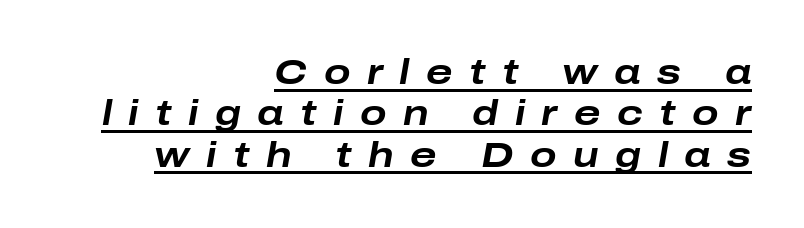
I'd describe the lettering as bold — thick and assertive. Characters are canted at an angle relative to the baseline's perpendicular. These lines stack with their right ends in a neat column. Character widths vary here, with narrow letters taking less room than wide ones. Compared with undecorated copy, this sample adds a rule below the words. Spacing between characters has been opened up far beyond the box default.
